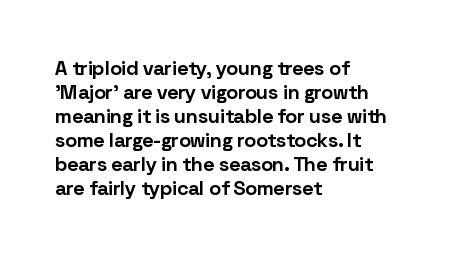
{"italic": "no", "bold": "yes", "underline": "no", "align": "left", "line_spacing_ratio": 1.2, "letter_spacing": "normal", "letter_spacing_em": 0.0, "glyph_px": 20}
